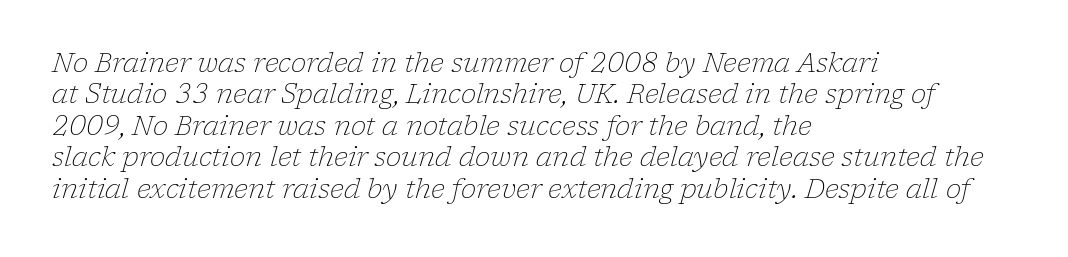
The image shows 26 px text type, italic (leaning right); set left-aligned, line spacing 1.21x, normal letter spacing, not underlined.
